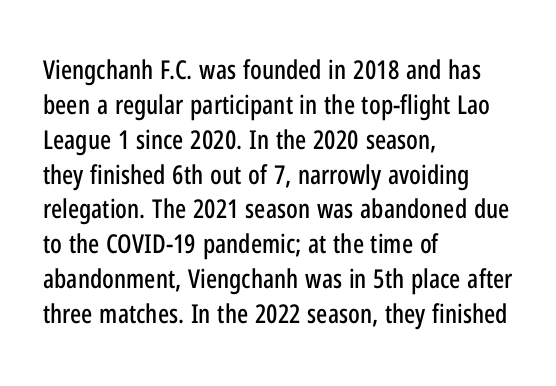
The image shows 26 px text type, upright; set left-aligned, normal line spacing (1.34x), normal letter spacing, not underlined.
